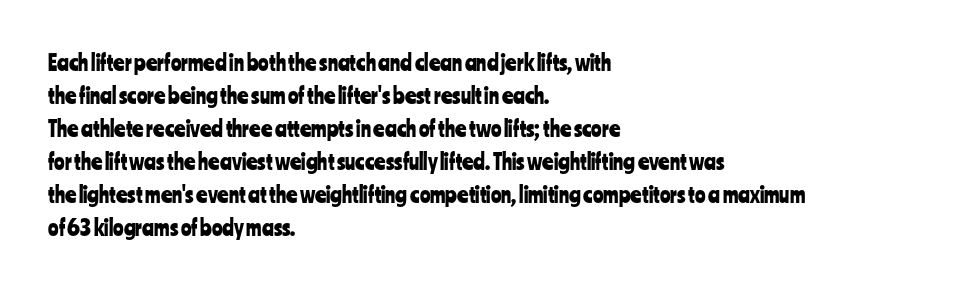
The image shows 22 px text type, upright; set left-aligned, normal line spacing (1.5x), normal letter spacing, not underlined.
